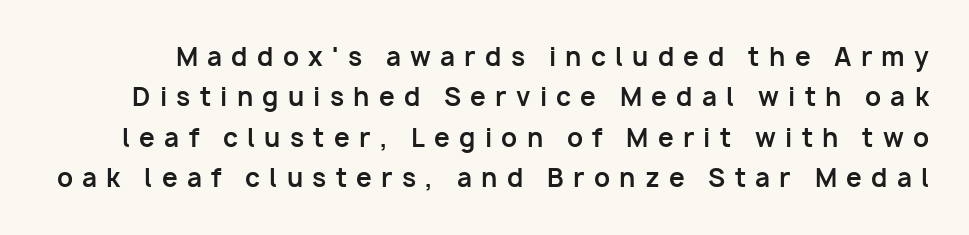
{"italic": "no", "bold": "yes", "underline": "no", "line_spacing": "normal", "line_spacing_ratio": 1.62, "letter_spacing": "wide", "letter_spacing_em": 0.37, "glyph_px": 25}
